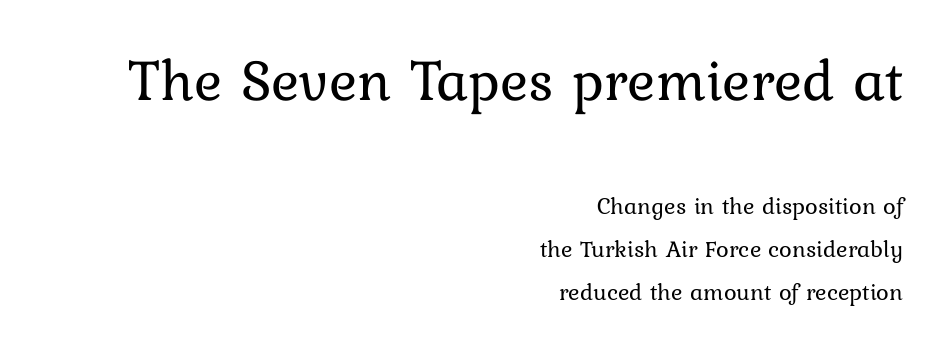
The paragraph has a hard right edge and a soft left edge. Any mark beneath the type? The region is blank. Looks like regular typesetting: each glyph gets only the width it needs. The gaps between neighbouring characters are ordinary and unremarkable.
